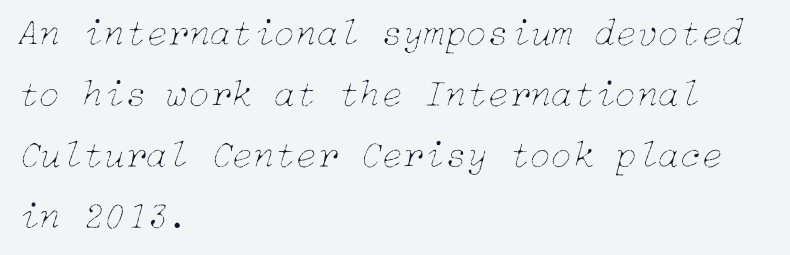
The image shows 39 px thin type, italic (leaning right); set left-aligned, normal line spacing (1.56x), normal letter spacing, not underlined; low stroke contrast and a medium x-height.
